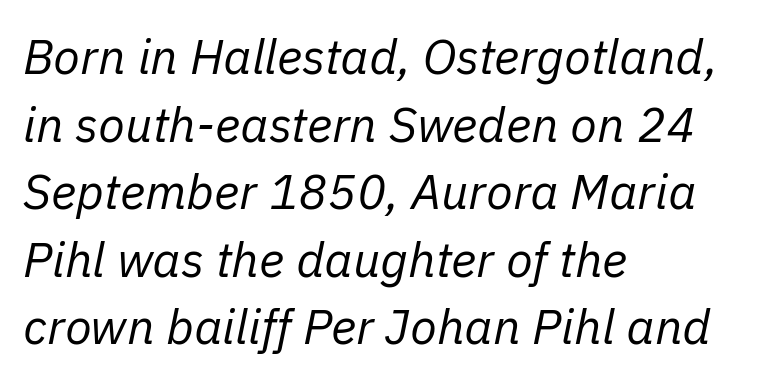
Q: Is the text bold? A: No.
Q: Is the text italic (slanted)? A: Yes, it leans right by about 11 degrees.
Q: Is the text underlined? A: No.
Q: How is the paragraph aligned? A: Left-aligned.
Q: Is the spacing between letters normal or unusually wide? A: Normal.
Q: Is the spacing between lines tight, normal or loose? A: Normal.
Q: Width (condensed, normal, or wide)? A: Normal.
Q: Stroke contrast? A: Low.
Q: x-height? A: Medium.
Q: Monospaced? A: No.
